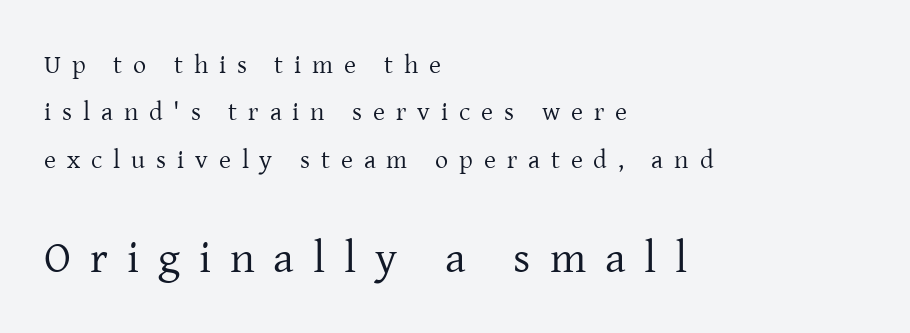
Q: Is the text bold? A: No.
Q: Is the text italic (slanted)? A: No, it is upright.
Q: Is the typeface a serif or a sans-serif typeface? A: Serif.
Q: Is the text underlined? A: No.
Q: How is the paragraph aligned? A: Left-aligned.
Q: Is the spacing between letters normal or unusually wide? A: Unusually wide.
Q: Which block of text is set in a larger size, the first (top) or the second (bottom)? A: The second (bottom) one.
Q: Width (condensed, normal, or wide)? A: Normal.
Q: Stroke contrast? A: Low.
Q: x-height? A: Medium.
Q: Monospaced? A: No.
